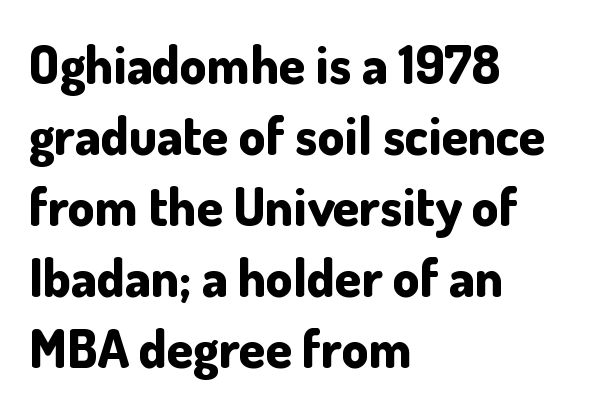
Q: Is the text bold? A: Yes.
Q: Is the text italic (slanted)? A: No, it is upright.
Q: Is the typeface a serif or a sans-serif typeface? A: Sans-serif.
Q: Is the text underlined? A: No.
Q: How is the paragraph aligned? A: Left-aligned.
Q: Is the spacing between letters normal or unusually wide? A: Normal.
Q: Is the spacing between lines tight, normal or loose? A: Normal.
Q: Width (condensed, normal, or wide)? A: Normal.
Q: Stroke contrast? A: Low.
Q: x-height? A: Small.
Q: Monospaced? A: No.
